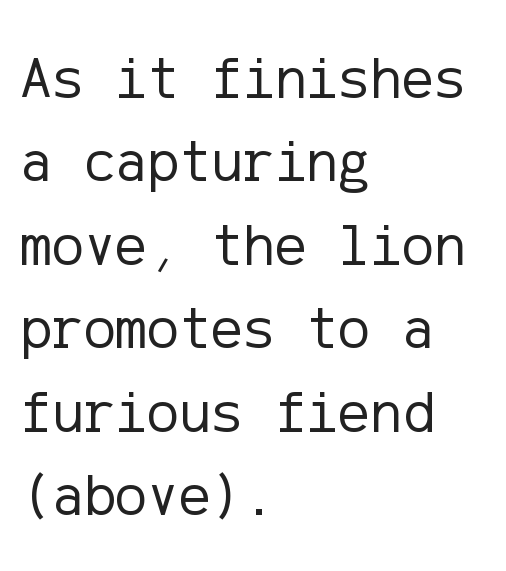
Q: Is the text bold? A: No.
Q: Is the text italic (slanted)? A: No, it is upright.
Q: Is the typeface a serif or a sans-serif typeface? A: Sans-serif.
Q: Is the text underlined? A: No.
Q: How is the paragraph aligned? A: Left-aligned.
Q: Is the spacing between letters normal or unusually wide? A: Normal.
Q: Is the spacing between lines tight, normal or loose? A: Normal.
Q: Width (condensed, normal, or wide)? A: Normal.
Q: Stroke contrast? A: Low.
Q: x-height? A: Medium.
